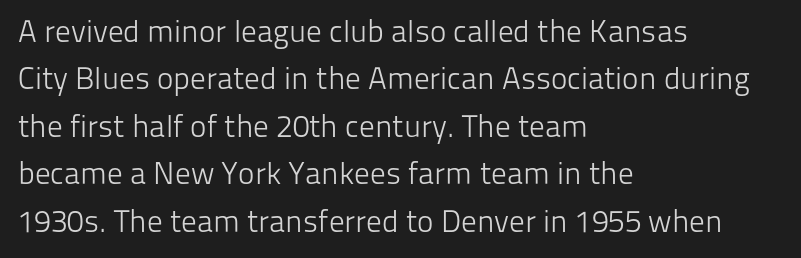
{"serif": "no", "italic": "no", "bold": "no", "weight": "light", "width": "normal", "stroke_contrast": "low", "x_height": "medium", "monospaced": "no", "underline": "no", "align": "left", "line_spacing": "normal", "line_spacing_ratio": 1.53, "letter_spacing": "normal", "letter_spacing_em": 0.0, "glyph_px": 31}
